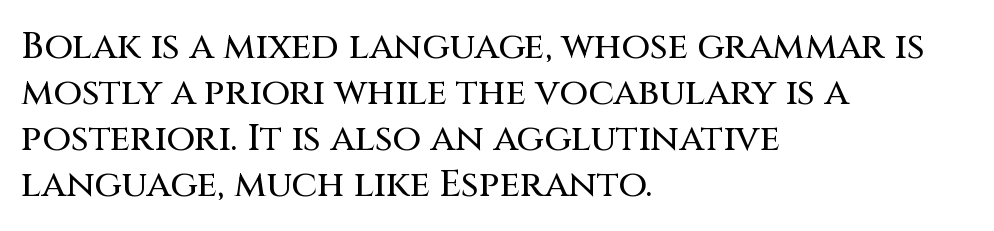
Q: Is the text italic (slanted)? A: No, it is upright.
Q: Is the typeface a serif or a sans-serif typeface? A: Sans-serif.
Q: Is the text underlined? A: No.
Q: How is the paragraph aligned? A: Left-aligned.
Q: Is the spacing between letters normal or unusually wide? A: Normal.
Q: Width (condensed, normal, or wide)? A: Normal.
Q: Stroke contrast? A: Medium.
Q: x-height? A: Large.
Q: Monospaced? A: No.
